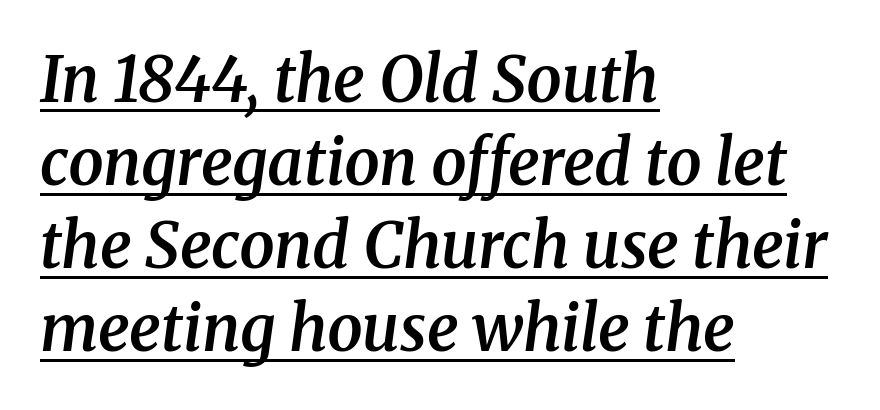
{"serif": "yes", "italic": "yes", "lean": "right", "slant_degrees": 8, "bold": "semi", "weight": "semibold", "width": "normal", "stroke_contrast": "medium", "x_height": "medium", "monospaced": "no", "underline": "yes", "align": "left", "line_spacing": "normal", "line_spacing_ratio": 1.32, "letter_spacing": "normal", "letter_spacing_em": 0.0, "glyph_px": 63}
